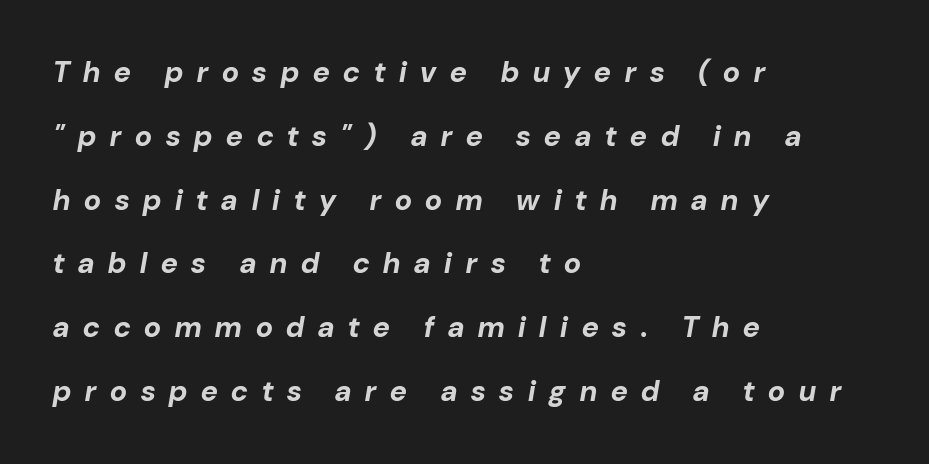
Q: Is the text bold? A: Yes.
Q: Is the text italic (slanted)? A: Yes, it leans right by about 10 degrees.
Q: Is the text underlined? A: No.
Q: How is the paragraph aligned? A: Left-aligned.
Q: Is the spacing between letters normal or unusually wide? A: Unusually wide.
Q: Is the spacing between lines tight, normal or loose? A: Loose.
Q: Width (condensed, normal, or wide)? A: Normal.
Q: Stroke contrast? A: Low.
Q: x-height? A: Medium.
Q: Monospaced? A: No.
